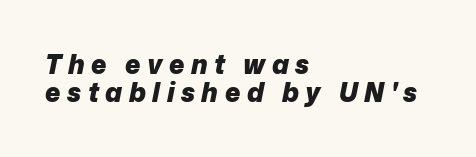
{"italic": "yes", "lean": "right", "slant_degrees": 12, "bold": "yes", "underline": "no", "align": "left", "line_spacing": "tight", "line_spacing_ratio": 1.09, "letter_spacing": "wide", "letter_spacing_em": 0.25, "glyph_px": 26}
